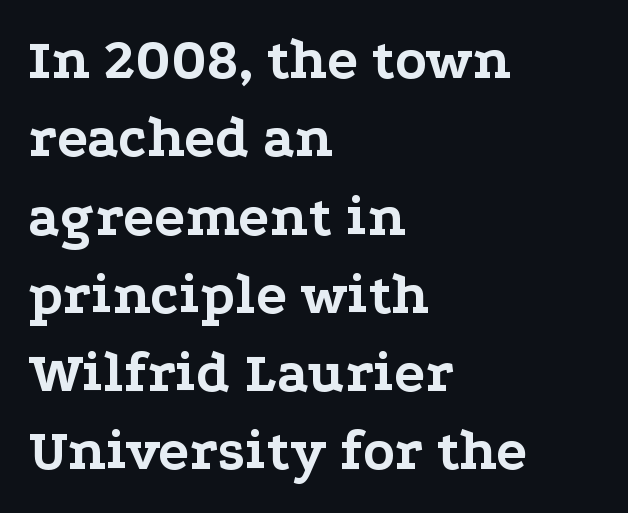
The image shows 58 px bold, wide serif type, upright; set left-aligned, normal line spacing (1.35x), normal letter spacing, not underlined; low stroke contrast and a medium x-height.
